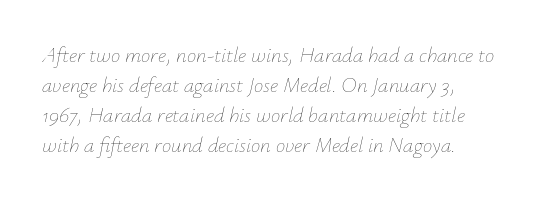
Q: Is the text bold? A: No.
Q: Is the text italic (slanted)? A: Yes, it leans right by about 12 degrees.
Q: Is the text underlined? A: No.
Q: Is the spacing between letters normal or unusually wide? A: Normal.
Q: Is the spacing between lines tight, normal or loose? A: Normal.
